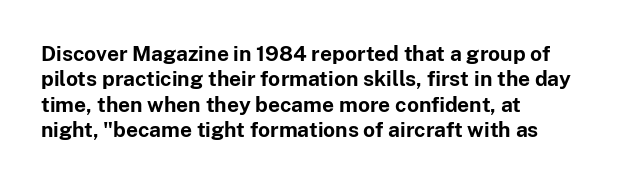
Q: Is the text bold? A: Yes.
Q: Is the text italic (slanted)? A: No, it is upright.
Q: Is the text underlined? A: No.
Q: How is the paragraph aligned? A: Left-aligned.
Q: Is the spacing between letters normal or unusually wide? A: Normal.
